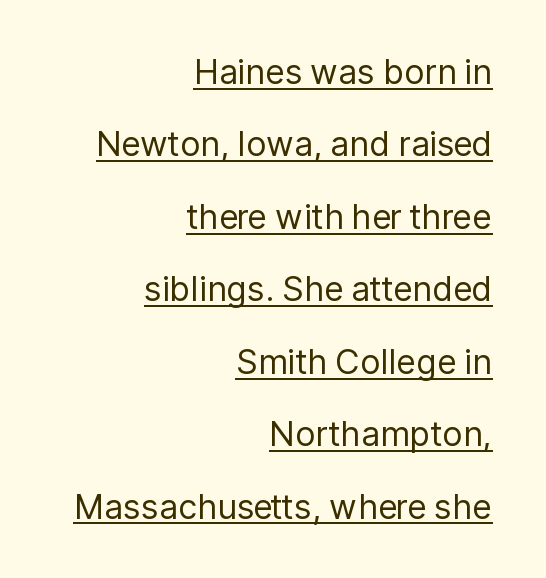
{"serif": "no", "italic": "no", "bold": "no", "weight": "regular", "width": "normal", "stroke_contrast": "low", "x_height": "medium", "monospaced": "no", "underline": "yes", "align": "right", "line_spacing": "loose", "line_spacing_ratio": 2.13, "letter_spacing": "normal", "letter_spacing_em": 0.0, "glyph_px": 34}
